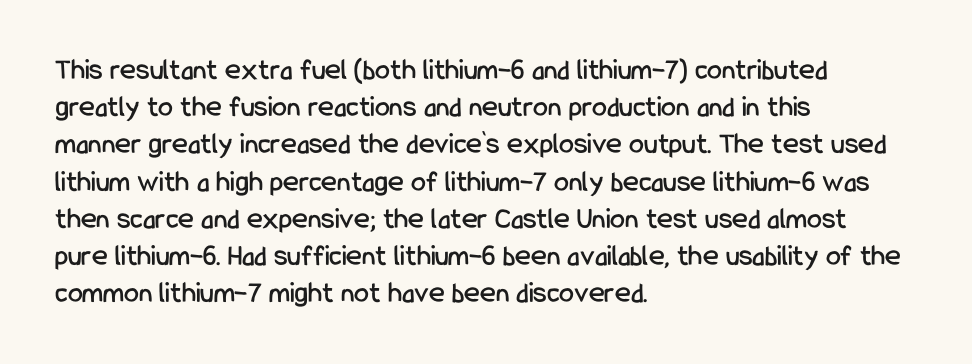
{"serif": "no", "italic": "no", "width": "condensed", "stroke_contrast": "low", "x_height": "medium", "monospaced": "no", "underline": "no", "align": "left", "line_spacing_ratio": 1.24, "letter_spacing": "normal", "letter_spacing_em": 0.0, "glyph_px": 30}
